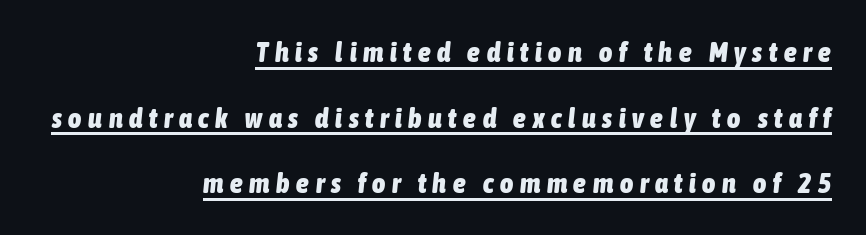
Loose tracking; the words dissolve into strings of separated letters. Does the copy run flush right? Yes — the right margin is perfectly even. The glyphs have the mass of a bold cut. Spacing verdict: proportional, widths tailored to each character.
